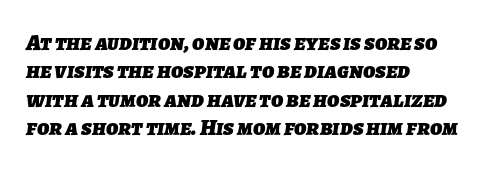
The image shows 23 px bold type; set left-aligned, line spacing 1.23x, normal letter spacing, not underlined.
